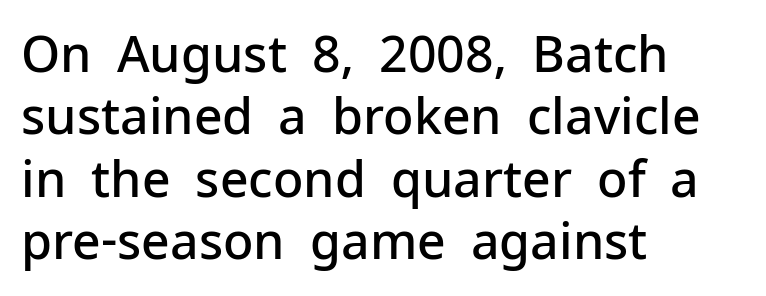
Q: Is the text bold? A: Semi-bold.
Q: Is the text italic (slanted)? A: No, it is upright.
Q: Is the typeface a serif or a sans-serif typeface? A: Sans-serif.
Q: Is the text underlined? A: No.
Q: How is the paragraph aligned? A: Left-aligned.
Q: Is the spacing between letters normal or unusually wide? A: Normal.
Q: Is the spacing between lines tight, normal or loose? A: Normal.
Q: Width (condensed, normal, or wide)? A: Normal.
Q: Stroke contrast? A: Low.
Q: x-height? A: Medium.
Q: Monospaced? A: No.
